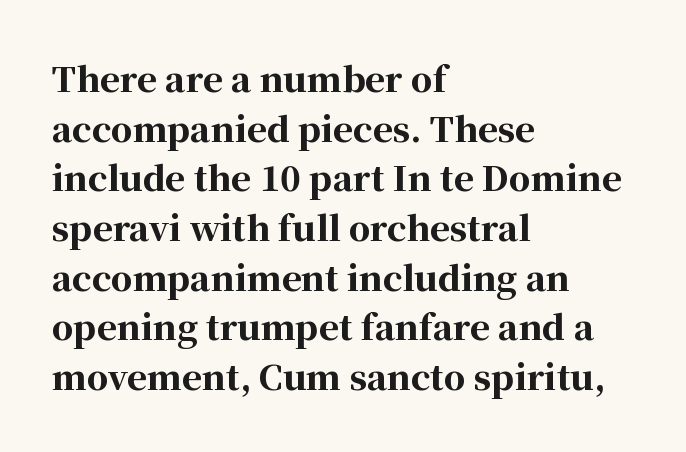
The image shows 34 px bold serif type, upright; set left-aligned, normal line spacing (1.46x), normal letter spacing, not underlined; high stroke contrast and a medium x-height.
